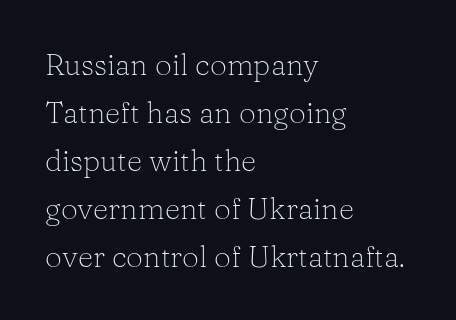
{"serif": "yes", "italic": "no", "bold": "no", "weight": "light", "width": "normal", "stroke_contrast": "low", "x_height": "medium", "monospaced": "no", "underline": "no", "align": "left", "line_spacing": "normal", "line_spacing_ratio": 1.6, "letter_spacing": "normal", "letter_spacing_em": 0.0, "glyph_px": 30}
